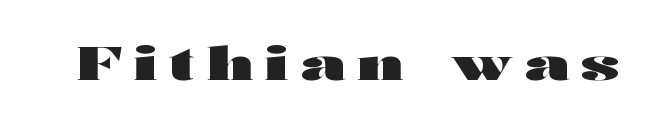
The image shows 46 px heavy, wide type, upright; set unusually wide letter spacing (+0.27 em), not underlined; high stroke contrast and a medium x-height.
